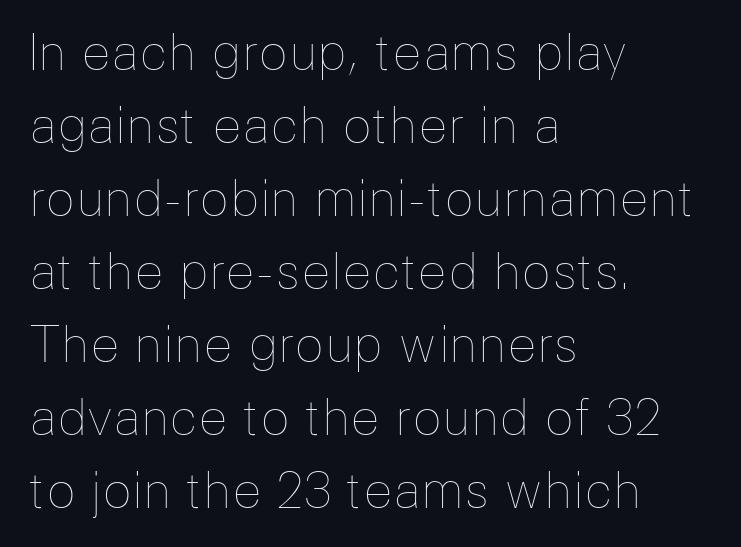
{"italic": "no", "bold": "no", "weight": "thin", "width": "normal", "stroke_contrast": "low", "x_height": "medium", "monospaced": "no", "underline": "no", "align": "left", "line_spacing": "normal", "line_spacing_ratio": 1.49, "letter_spacing": "normal", "letter_spacing_em": 0.0, "glyph_px": 49}
